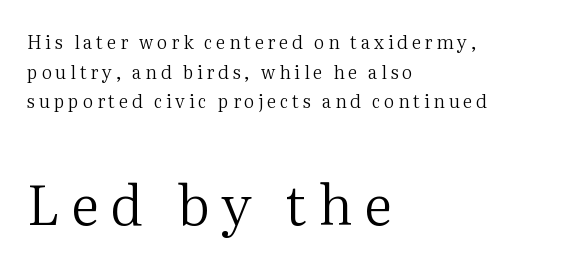
{"serif": "yes", "italic": "no", "bold": "no", "weight": "regular", "width": "normal", "stroke_contrast": "medium", "x_height": "medium", "monospaced": "no", "underline": "no", "align": "left", "line_spacing": "normal", "line_spacing_ratio": 1.64, "letter_spacing": "wide", "letter_spacing_em": 0.21, "larger_block": "second", "size_ratio": 3.06, "glyph_px": 55}
